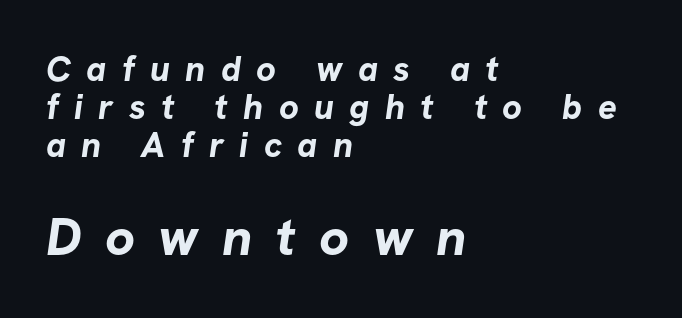
The image shows 53 px bold sans-serif type; set left-aligned, tight line spacing (1.08x), unusually wide letter spacing (+0.44 em), not underlined; the second (bottom) block is 1.51x larger; low stroke contrast and a medium x-height.
